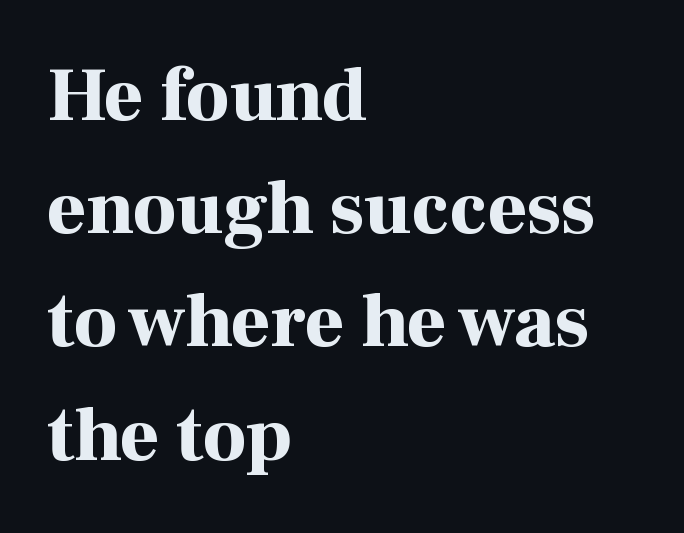
The string is rendered with underlining switched off. This sample keeps an unexceptional amount of space between lines. The lines in this sample share a left origin and differ only in where they stop. Heft: maximum for text — a bold. Little horizontal feet cap the strokes, marking this as serif type.
